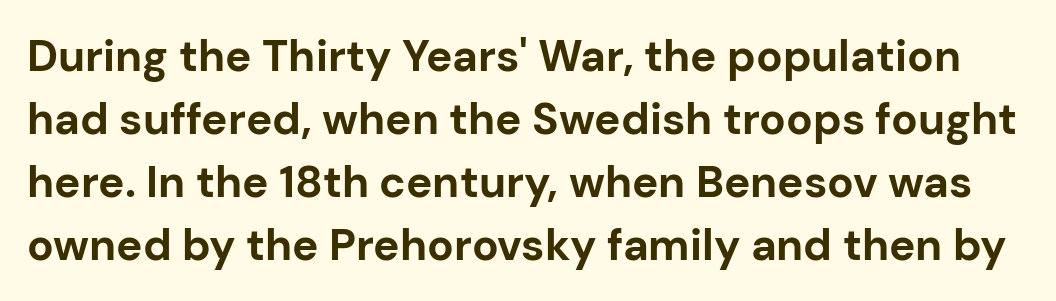
Compared with typical paragraphs, the rows here are spaced about the same. Weight: bold. The typography opts for an upright posture over an oblique one. This rendering leaves character spacing at its baseline value.
